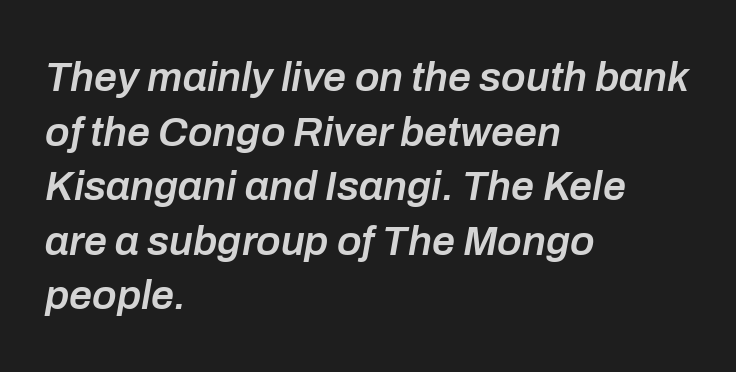
Q: Is the text bold? A: Semi-bold.
Q: Is the text italic (slanted)? A: Yes, it leans right by about 10 degrees.
Q: Is the text underlined? A: No.
Q: How is the paragraph aligned? A: Left-aligned.
Q: Is the spacing between letters normal or unusually wide? A: Normal.
Q: Is the spacing between lines tight, normal or loose? A: Normal.
Q: Width (condensed, normal, or wide)? A: Normal.
Q: Stroke contrast? A: Low.
Q: x-height? A: Medium.
Q: Monospaced? A: No.
